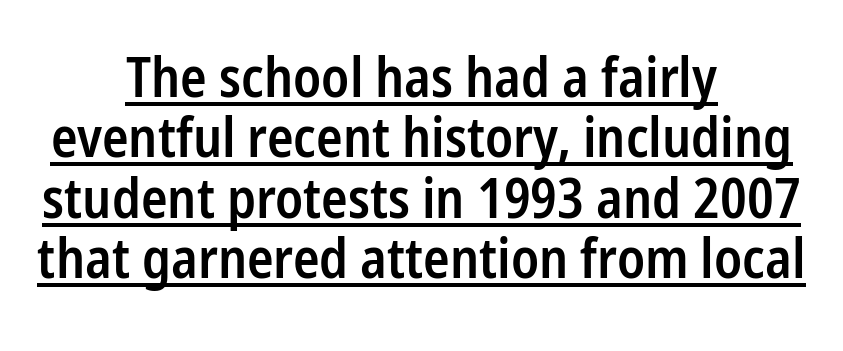
Q: Is the text bold? A: Semi-bold.
Q: Is the text italic (slanted)? A: No, it is upright.
Q: Is the typeface a serif or a sans-serif typeface? A: Sans-serif.
Q: Is the text underlined? A: Yes.
Q: How is the paragraph aligned? A: Centered.
Q: Is the spacing between letters normal or unusually wide? A: Normal.
Q: Is the spacing between lines tight, normal or loose? A: Tight.
Q: Width (condensed, normal, or wide)? A: Condensed.
Q: Stroke contrast? A: Low.
Q: x-height? A: Medium.
Q: Monospaced? A: No.
